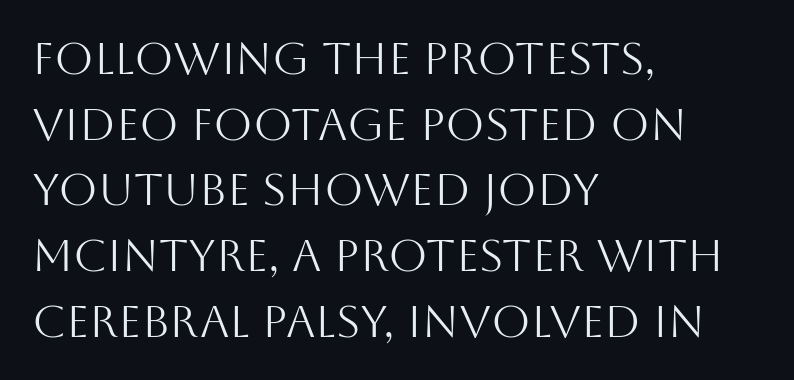
No extra ink here — the face is not bold. Which margin do the lines hug? The left one — the right edge is uneven. Between one letter and the next there's only the usual sliver of space. Posture: upright roman.
